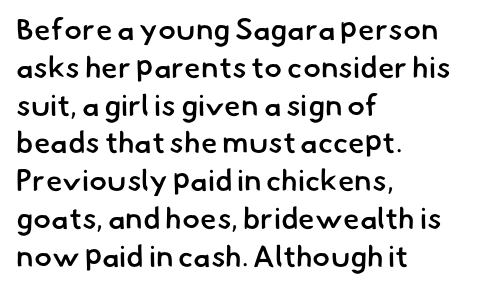
The image shows 30 px semibold sans-serif type; set left-aligned, normal line spacing (1.26x), normal letter spacing, not underlined; low stroke contrast and a small x-height.
